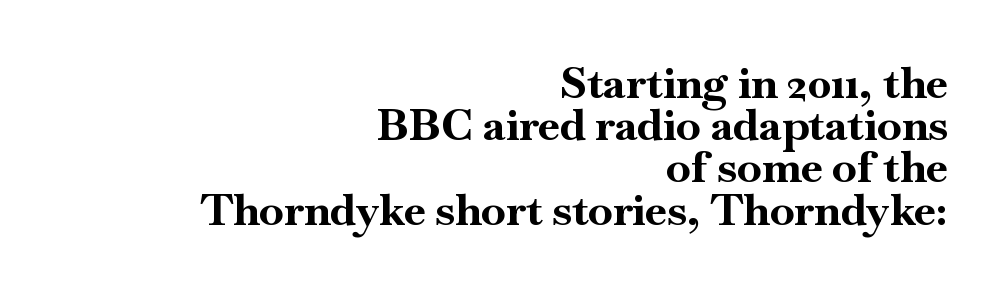
Q: Is the text bold? A: Yes.
Q: Is the text italic (slanted)? A: No, it is upright.
Q: Is the typeface a serif or a sans-serif typeface? A: Serif.
Q: Is the text underlined? A: No.
Q: How is the paragraph aligned? A: Right-aligned.
Q: Is the spacing between letters normal or unusually wide? A: Normal.
Q: Is the spacing between lines tight, normal or loose? A: Tight.
Q: Width (condensed, normal, or wide)? A: Normal.
Q: Stroke contrast? A: High.
Q: x-height? A: Small.
Q: Monospaced? A: No.
